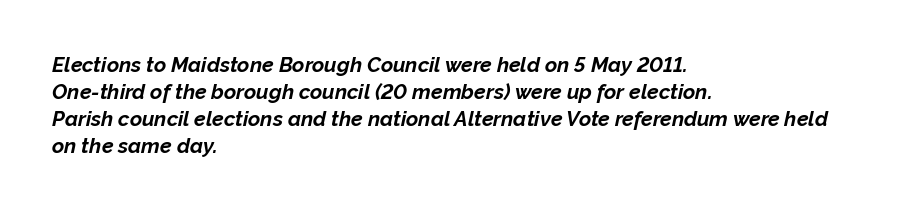
Q: Is the text bold? A: Yes.
Q: Is the text italic (slanted)? A: Yes, it leans right by about 12 degrees.
Q: Is the text underlined? A: No.
Q: How is the paragraph aligned? A: Left-aligned.
Q: Is the spacing between letters normal or unusually wide? A: Normal.
Q: Is the spacing between lines tight, normal or loose? A: Normal.
